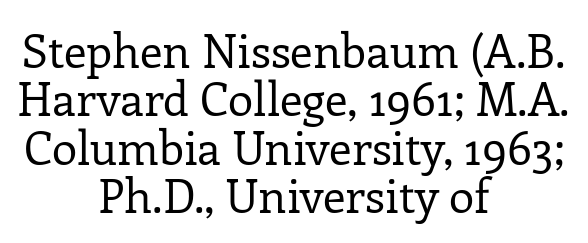
Q: Is the text bold? A: No.
Q: Is the text italic (slanted)? A: No, it is upright.
Q: Is the typeface a serif or a sans-serif typeface? A: Serif.
Q: Is the text underlined? A: No.
Q: How is the paragraph aligned? A: Centered.
Q: Is the spacing between letters normal or unusually wide? A: Normal.
Q: Is the spacing between lines tight, normal or loose? A: Tight.
Q: Width (condensed, normal, or wide)? A: Normal.
Q: Stroke contrast? A: Low.
Q: x-height? A: Medium.
Q: Monospaced? A: No.
